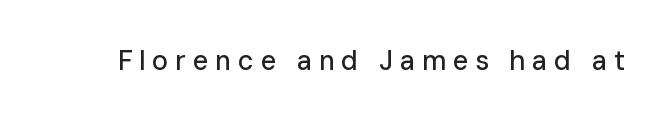
The string is rendered with underlining switched off. Every character sits straight up, as roman type does. The type is letterspaced generously, with wide tracking.
